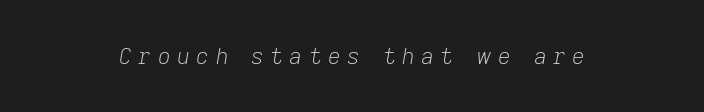
This rendering features lettering with no underline. A typesetter would call this heavily tracked-out type. Designer's note — italics engaged. No extra ink here — the face is not bold.
